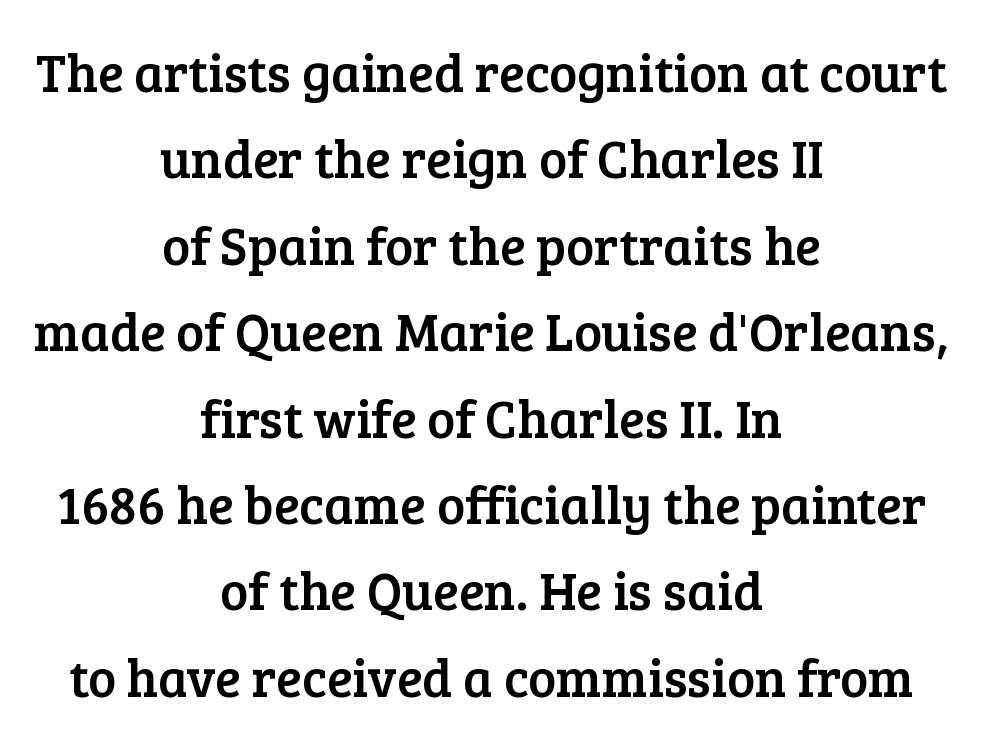
{"serif": "yes", "italic": "no", "width": "normal", "stroke_contrast": "low", "x_height": "medium", "monospaced": "no", "underline": "no", "align": "center", "line_spacing": "normal", "line_spacing_ratio": 1.63, "letter_spacing": "normal", "letter_spacing_em": 0.0, "glyph_px": 53}
